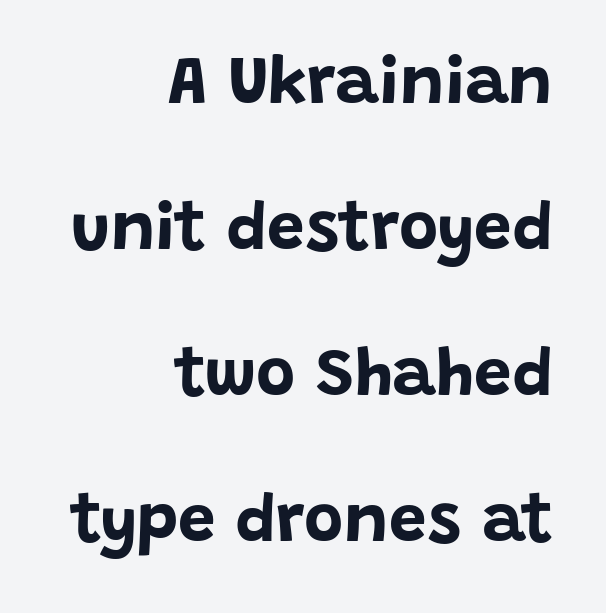
The characters display no serif detailing; their extremities are plain. Widely set lines give the paragraph a tall, airy silhouette. Character widths vary here, with narrow letters taking less room than wide ones. Which margin do the lines hug? The right one — the left edge is uneven. Bold? Absolutely — the strokes are thick and heavy. Here the glyphs are tracked normally, forming tight word shapes.
